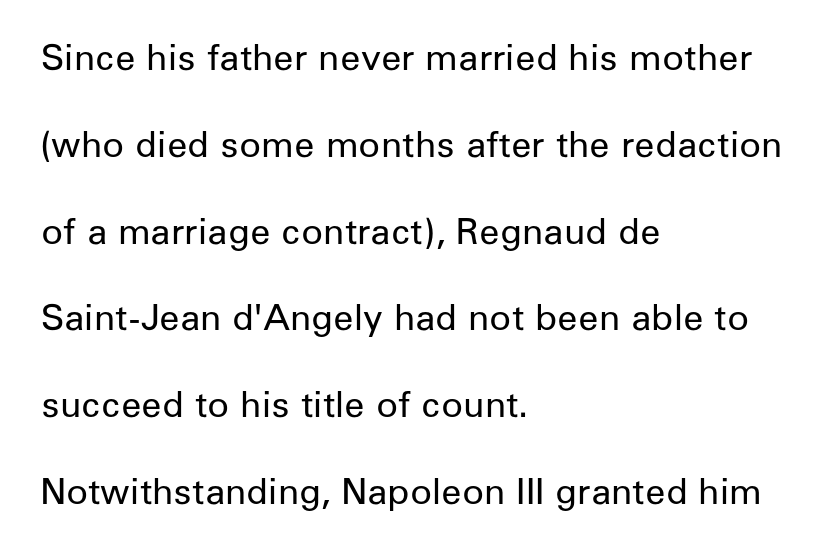
The image shows 36 px regular-weight sans-serif type, upright; set left-aligned, loose line spacing (2.41x), normal letter spacing, not underlined; low stroke contrast and a medium x-height.
